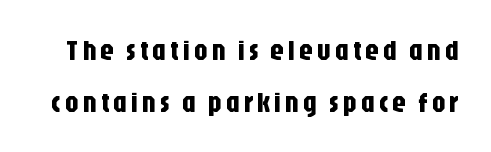
In terms of posture, this sample is upright. Underline: absent. In terms of letterform style, serifs are entirely absent. The rendering uses natural spacing where letterforms have individual widths.
